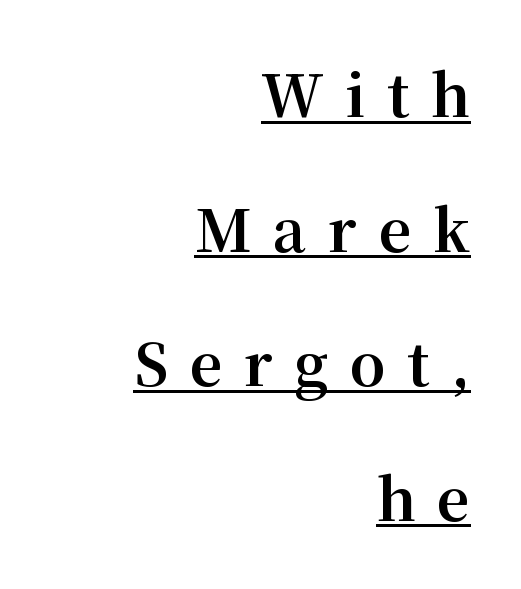
Q: Is the text bold? A: Yes.
Q: Is the text italic (slanted)? A: No, it is upright.
Q: Is the typeface a serif or a sans-serif typeface? A: Serif.
Q: Is the text underlined? A: Yes.
Q: How is the paragraph aligned? A: Right-aligned.
Q: Is the spacing between letters normal or unusually wide? A: Unusually wide.
Q: Is the spacing between lines tight, normal or loose? A: Loose.
Q: Width (condensed, normal, or wide)? A: Normal.
Q: Stroke contrast? A: Medium.
Q: x-height? A: Medium.
Q: Monospaced? A: No.
